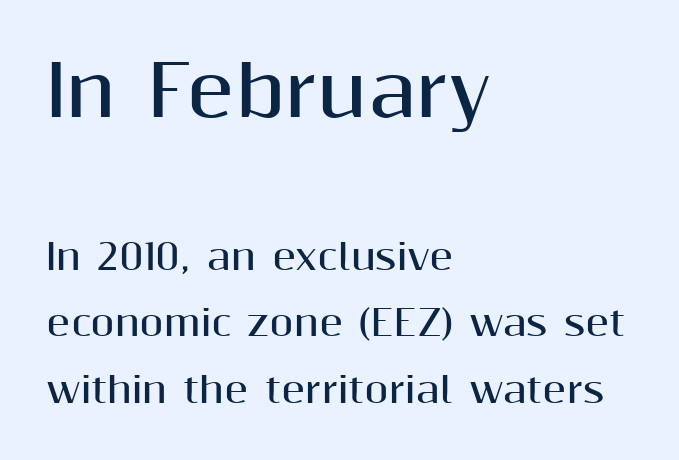
The face used here is proportionally spaced, like ordinary book or web type. Line starts are locked; line ends wander. A typesetter would label this face a sans. A typesetter would mark this as roman, not italic. Caption: bold face, heavy strokes. Letter spacing: default.
